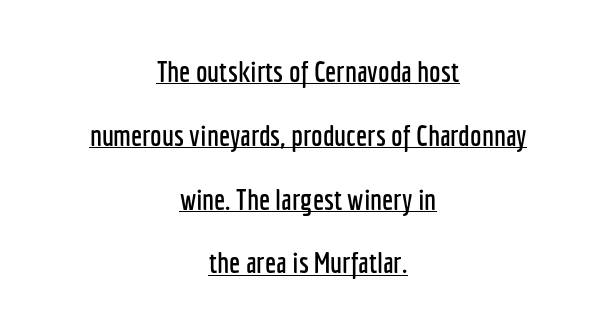
The image shows 29 px condensed sans-serif type, upright; set centered, loose line spacing (2.2x), normal letter spacing, underlined; low stroke contrast and a medium x-height.
